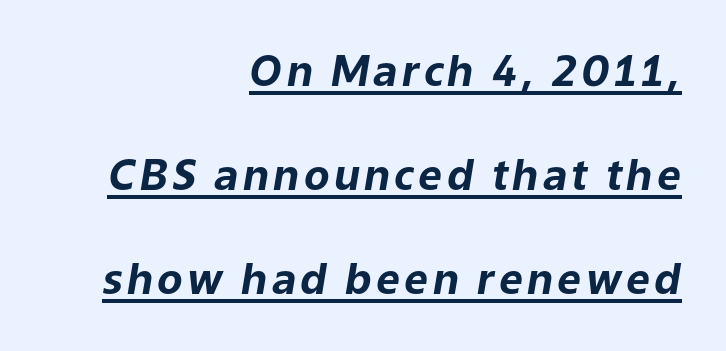
The passage shown is emphatically bold. This is underlined copy, the kind a proofreader might mark for attention. Each letter keeps its own natural width here, so spacing adapts to shape. The block of text is sparse from top to bottom, with ample space between rows. A typesetter would mark this as italic.
